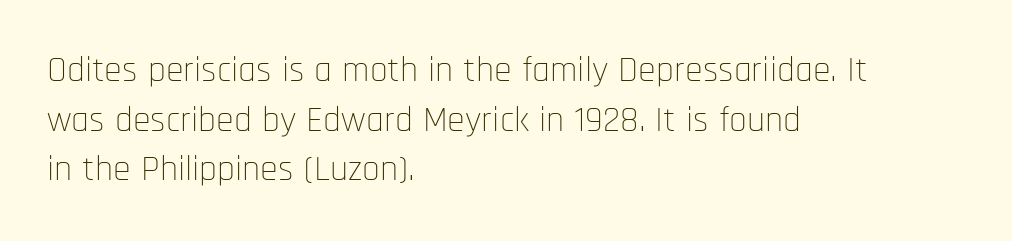
Q: Is the text bold? A: No.
Q: Is the text italic (slanted)? A: No, it is upright.
Q: Is the typeface a serif or a sans-serif typeface? A: Sans-serif.
Q: Is the text underlined? A: No.
Q: How is the paragraph aligned? A: Left-aligned.
Q: Is the spacing between letters normal or unusually wide? A: Normal.
Q: Is the spacing between lines tight, normal or loose? A: Normal.
Q: Width (condensed, normal, or wide)? A: Condensed.
Q: Stroke contrast? A: Low.
Q: x-height? A: Large.
Q: Monospaced? A: No.
